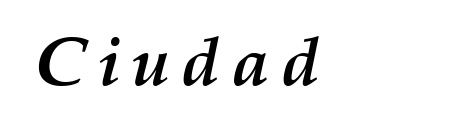
The image shows 69 px semibold type, italic (leaning right); set not underlined; medium stroke contrast and a medium x-height.
